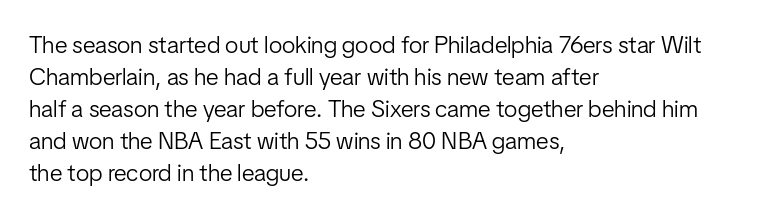
A bare baseline throughout the passage. Does the lettering tilt? It doesn't — this is upright. Leftover space on each line is placed entirely after the last word. Regarding leading, the lines here are spaced in the standard way. Inter-character spacing is left at the font's built-in metrics. Compared with a typical body face, this is equally light or lighter still.
